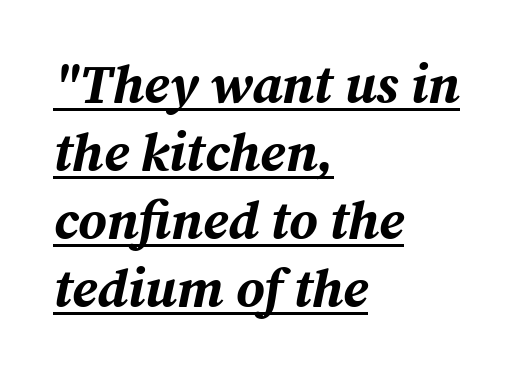
The image shows 54 px bold type, italic (leaning right); set left-aligned, normal line spacing (1.26x), normal letter spacing, underlined; medium stroke contrast and a medium x-height.
